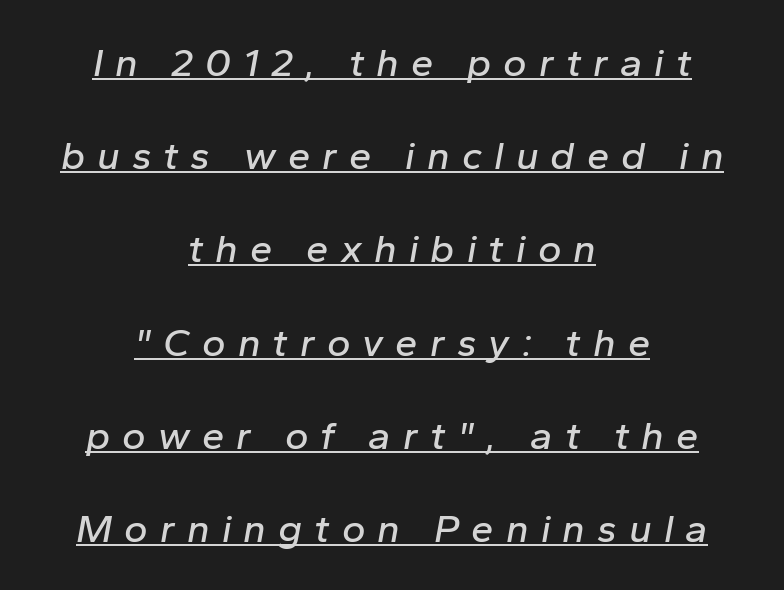
Each letter keeps its own natural width here, so spacing adapts to shape. How would I describe the line gaps? Wide and relaxed. Layout note: lines centered. A typesetter would mark this as italic. This rendering widens character spacing well past its baseline value.
